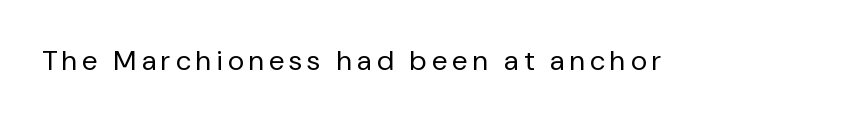
{"serif": "no", "italic": "no", "bold": "no", "weight": "regular", "width": "normal", "stroke_contrast": "low", "x_height": "medium", "monospaced": "no", "underline": "no", "glyph_px": 28}
